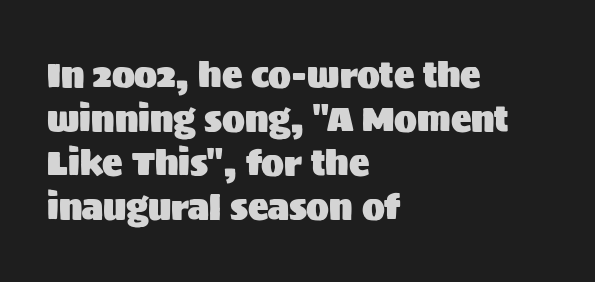
{"serif": "no", "italic": "no", "width": "normal", "stroke_contrast": "medium", "x_height": "large", "monospaced": "no", "underline": "no", "align": "left", "line_spacing": "normal", "line_spacing_ratio": 1.29, "letter_spacing": "normal", "letter_spacing_em": 0.0, "glyph_px": 34}
